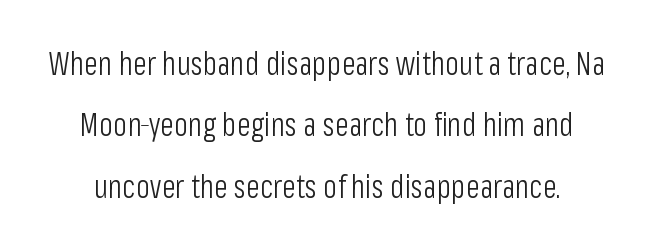
The specimen reads as upright at a glance. Unlike a traditional serif, this face leaves its strokes unadorned. A bare baseline throughout the passage. Honestly, the letter spacing is just normal — you wouldn't notice it. The passage shown stacks its lines with a broad gap.
